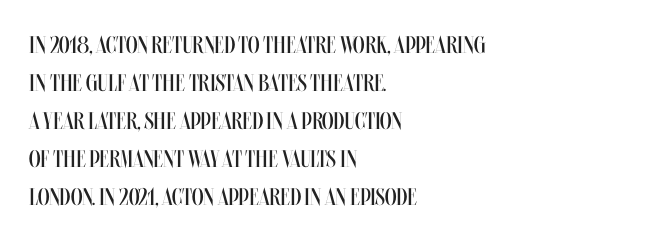
Q: Is the text bold? A: No.
Q: Is the text italic (slanted)? A: No, it is upright.
Q: Is the text underlined? A: No.
Q: How is the paragraph aligned? A: Left-aligned.
Q: Is the spacing between letters normal or unusually wide? A: Normal.
Q: Is the spacing between lines tight, normal or loose? A: Normal.
